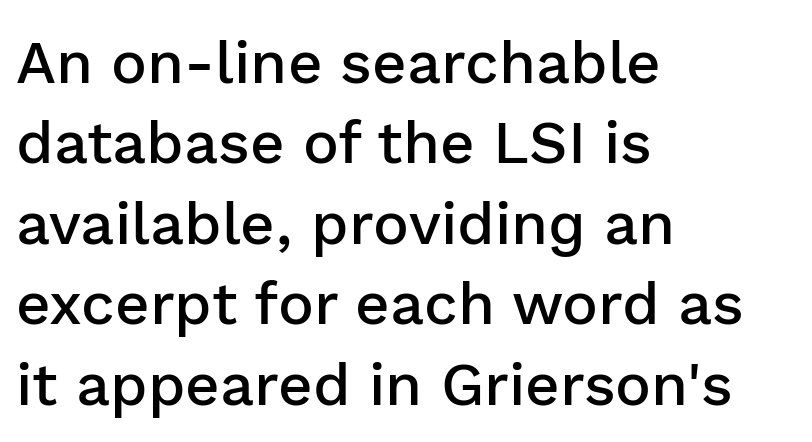
Q: Is the text bold? A: Semi-bold.
Q: Is the text italic (slanted)? A: No, it is upright.
Q: Is the typeface a serif or a sans-serif typeface? A: Sans-serif.
Q: Is the text underlined? A: No.
Q: How is the paragraph aligned? A: Left-aligned.
Q: Is the spacing between letters normal or unusually wide? A: Normal.
Q: Is the spacing between lines tight, normal or loose? A: Normal.
Q: Width (condensed, normal, or wide)? A: Normal.
Q: Stroke contrast? A: Low.
Q: x-height? A: Medium.
Q: Monospaced? A: No.
